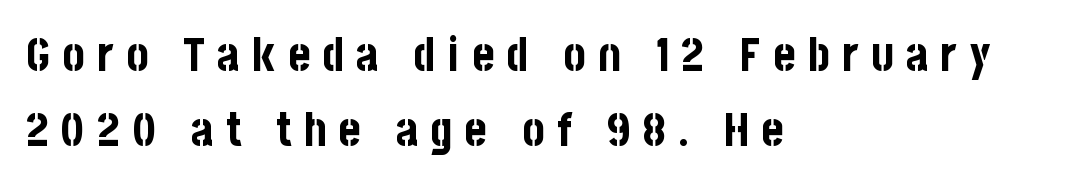
Upright lettering throughout. This rendering widens character spacing well past its baseline value. Has an underline been added? It has not. This is sans-serif lettering, the kind often seen on screens and signage.
